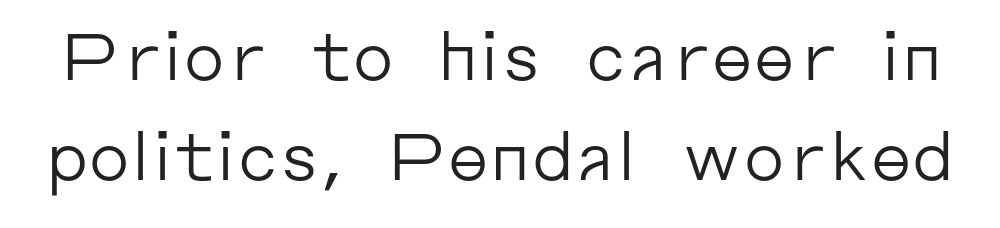
A typesetter would call this zero additional tracking. Letters rest on an invisible, unmarked baseline. The lines sit at an ordinary, default distance from one another. The passage shown is typeset with a sans-serif family. Think of a printed novel: that variable character pitch is what you see here. Weight: regular or lighter.
